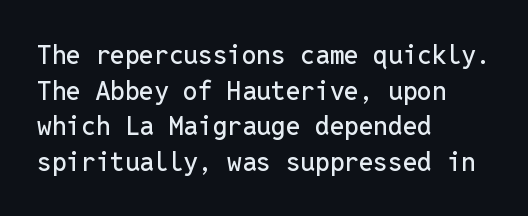
{"italic": "no", "underline": "no", "align": "left", "line_spacing": "normal", "line_spacing_ratio": 1.37, "letter_spacing": "normal", "letter_spacing_em": 0.0, "glyph_px": 26}
